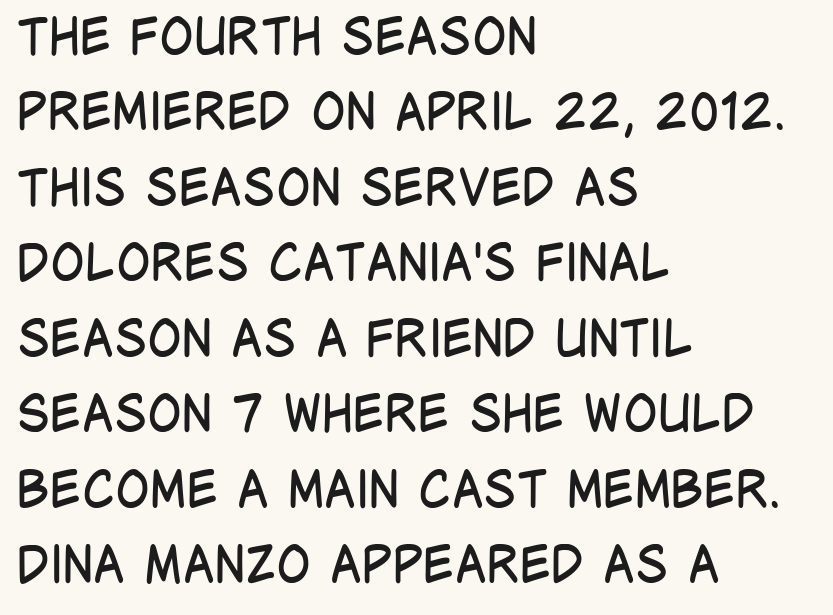
{"serif": "no", "italic": "no", "bold": "no", "weight": "regular", "width": "condensed", "stroke_contrast": "low", "x_height": "large", "monospaced": "no", "underline": "no", "align": "left", "line_spacing": "normal", "line_spacing_ratio": 1.48, "letter_spacing": "normal", "letter_spacing_em": 0.0, "glyph_px": 51}
